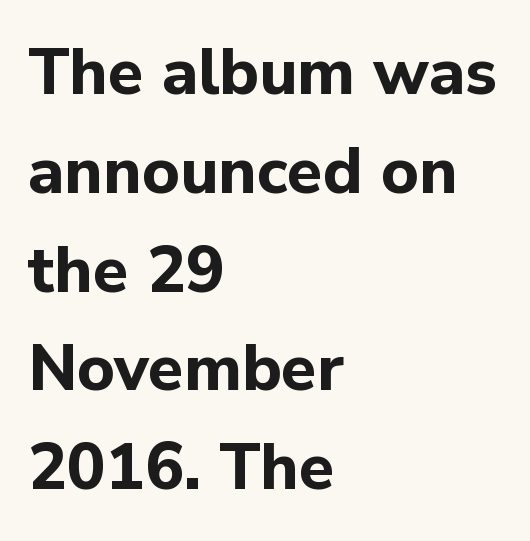
The image shows 65 px bold sans-serif type, upright; set left-aligned, normal line spacing (1.52x), normal letter spacing, not underlined; low stroke contrast and a medium x-height.
